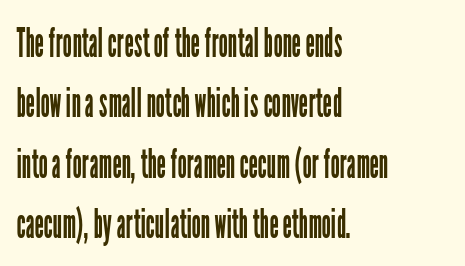
Letter spacing: default. The lettering holds an erect, upright posture throughout. How would I describe the line gaps? Plain and ordinary. The compositor pushed each line to the left boundary. The passage shown is not underscored anywhere.
